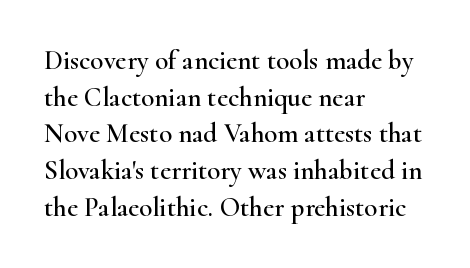
{"italic": "no", "underline": "no", "align": "left", "line_spacing": "normal", "line_spacing_ratio": 1.36, "letter_spacing": "normal", "letter_spacing_em": 0.0, "glyph_px": 27}
